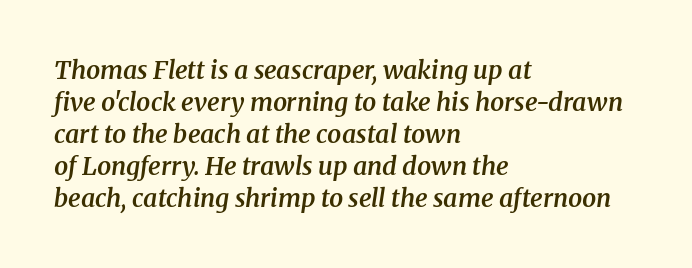
The image shows 25 px text type, italic (leaning right); set left-aligned, normal line spacing (1.28x), normal letter spacing, not underlined.
